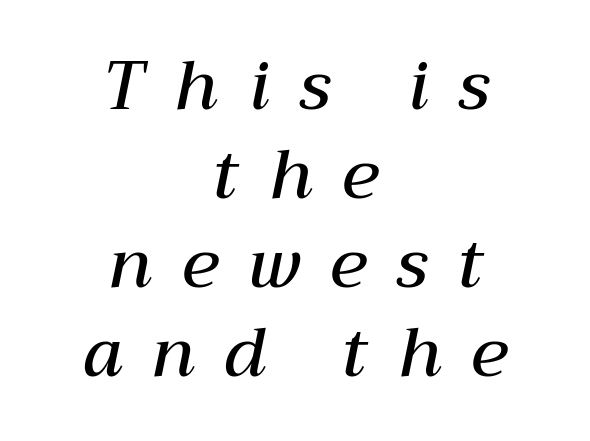
The letters are semibold — heavier than regular but short of a full bold. Character widths vary here, with narrow letters taking less room than wide ones. Neither beginnings nor endings align; midpoints do. Words appear elongated and porous because spacing is wide. Rows of type keep a routine distance in the vertical direction.
